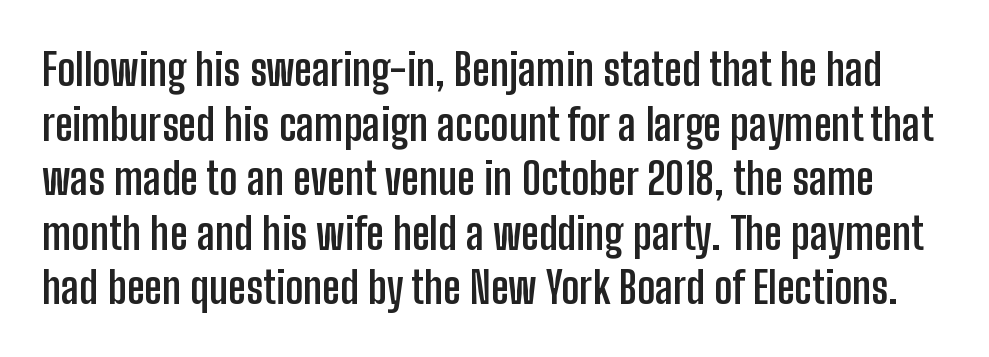
{"serif": "no", "italic": "no", "bold": "yes", "weight": "semibold", "width": "condensed", "stroke_contrast": "low", "x_height": "medium", "monospaced": "no", "underline": "no", "line_spacing_ratio": 1.24, "letter_spacing": "normal", "letter_spacing_em": 0.0, "glyph_px": 44}
